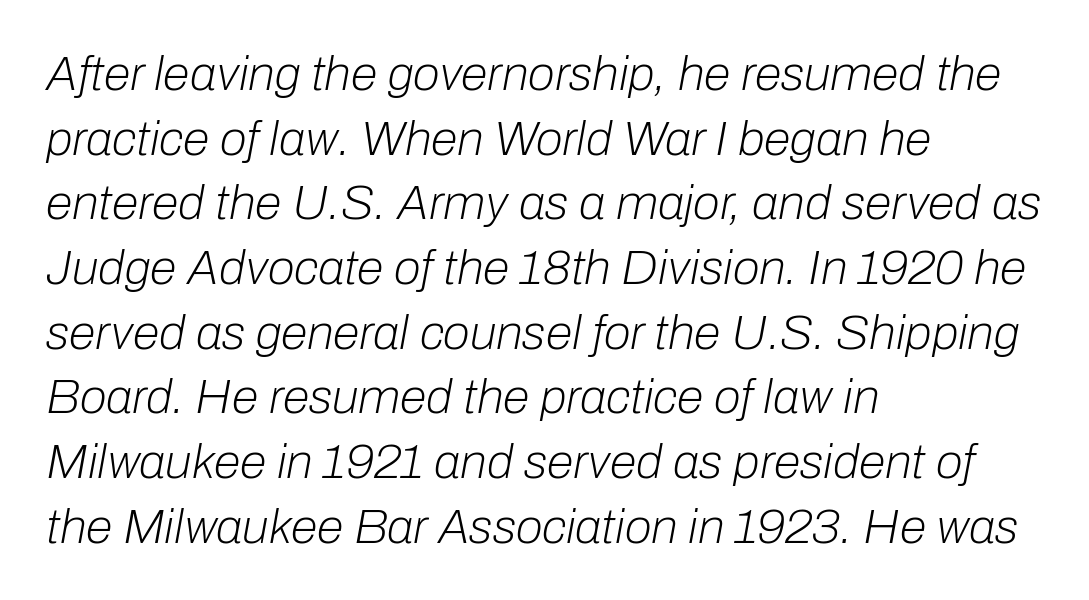
The image shows 49 px light type, italic (leaning right); set left-aligned, normal line spacing (1.32x), normal letter spacing, not underlined; low stroke contrast and a medium x-height.
